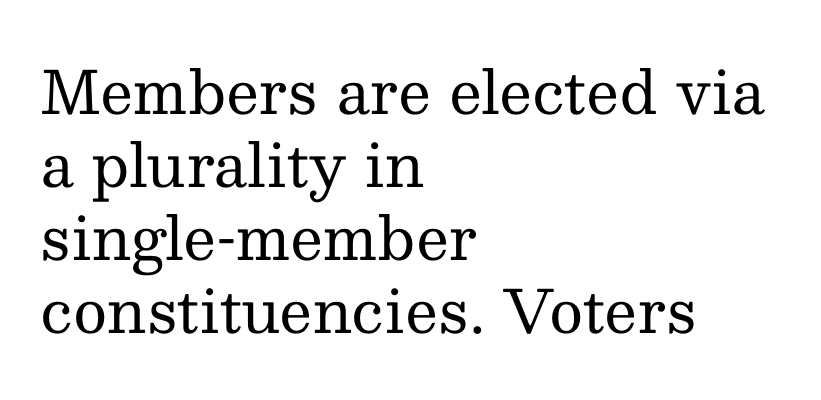
The image shows 59 px regular-weight serif type, upright; set left-aligned, line spacing 1.24x, normal letter spacing, not underlined; medium stroke contrast and a medium x-height.
